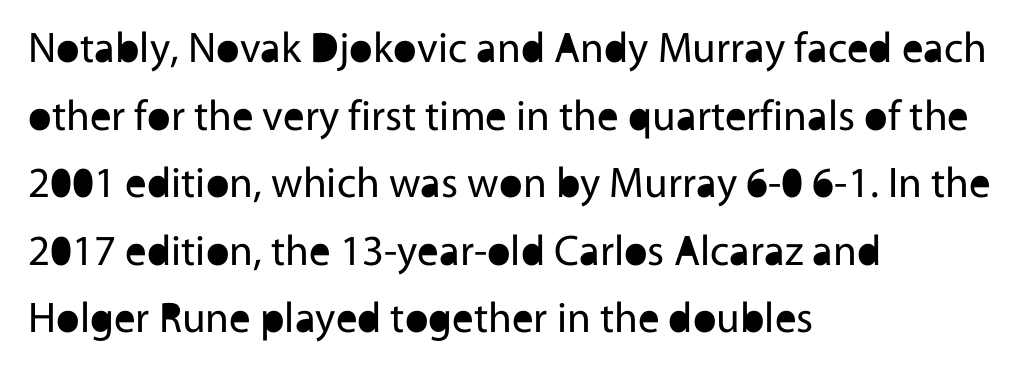
{"serif": "no", "italic": "no", "bold": "no", "weight": "regular", "width": "normal", "x_height": "medium", "monospaced": "no", "underline": "no", "align": "left", "line_spacing": "normal", "line_spacing_ratio": 1.57, "letter_spacing": "normal", "letter_spacing_em": 0.0, "glyph_px": 43}
